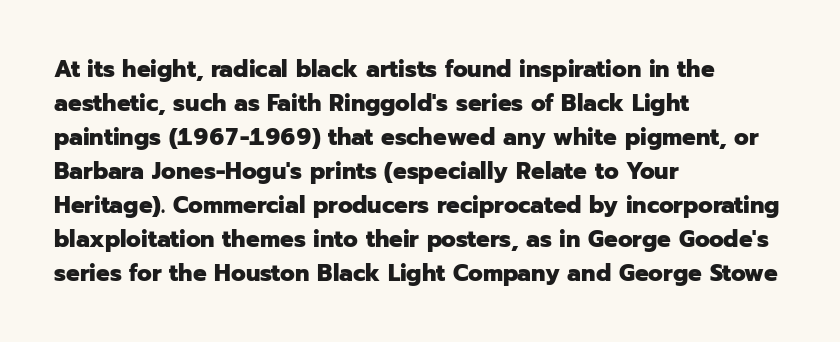
The passage shown stacks its lines at a standard gap. These lines keep a tight, regular rhythm from letter to letter. Descenders hang freely into open space. The sample has been set heavy, in full bold. Leftover space on each line is placed entirely after the last word. Nope, not italic — everything's standing straight.
